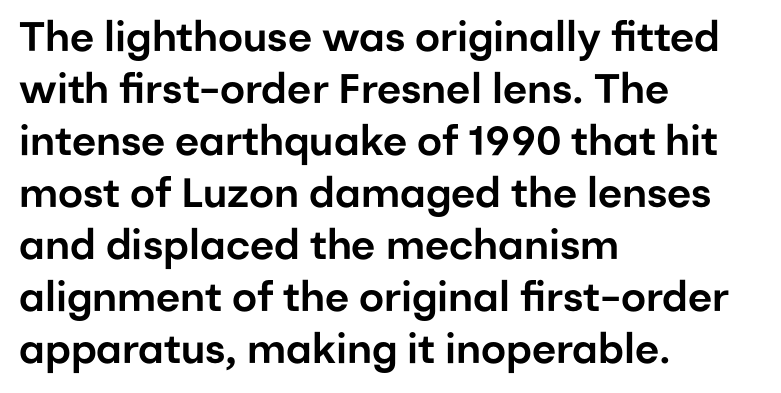
Lines of text with bare space underneath. Spacing verdict: proportional, widths tailored to each character. What's the leading like? Ordinary, nothing unusual. The font family rendered here belongs to the sans-serif group. Does the copy run flush right? No — it runs flush left.
